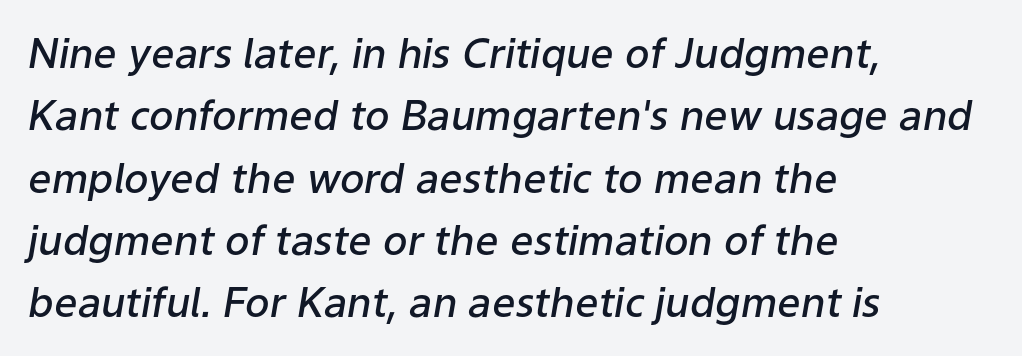
The image shows 41 px semibold type, italic (leaning right); set left-aligned, normal line spacing (1.52x), normal letter spacing, not underlined; low stroke contrast and a medium x-height.
